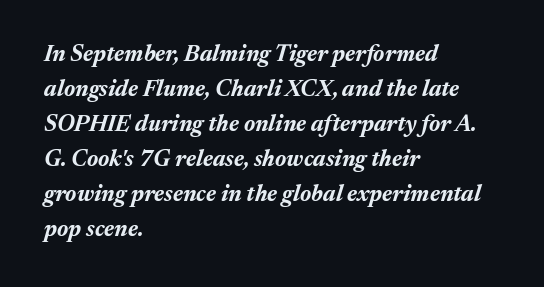
Q: Is the text bold? A: Yes.
Q: Is the text italic (slanted)? A: Yes, it leans right by about 17 degrees.
Q: Is the text underlined? A: No.
Q: How is the paragraph aligned? A: Left-aligned.
Q: Is the spacing between letters normal or unusually wide? A: Normal.
Q: Is the spacing between lines tight, normal or loose? A: Normal.
